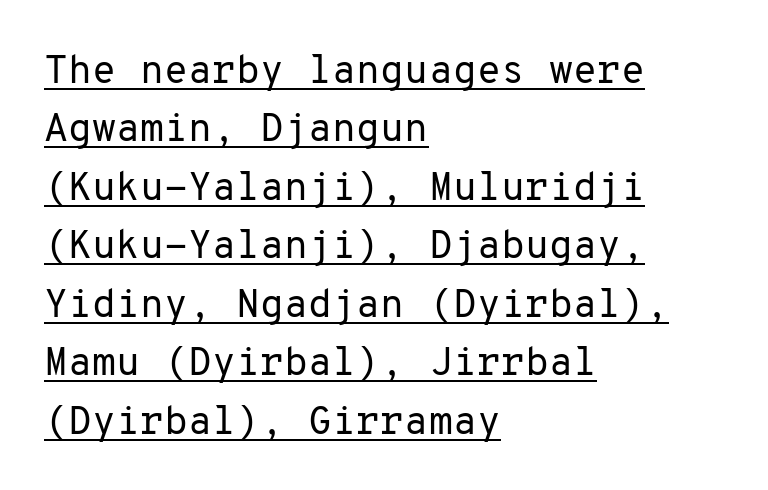
Q: Is the text bold? A: No.
Q: Is the text italic (slanted)? A: No, it is upright.
Q: Is the typeface a serif or a sans-serif typeface? A: Sans-serif.
Q: Is the text underlined? A: Yes.
Q: How is the paragraph aligned? A: Left-aligned.
Q: Is the spacing between letters normal or unusually wide? A: Normal.
Q: Is the spacing between lines tight, normal or loose? A: Normal.
Q: Width (condensed, normal, or wide)? A: Normal.
Q: Stroke contrast? A: Low.
Q: x-height? A: Medium.
Q: Monospaced? A: Yes.
